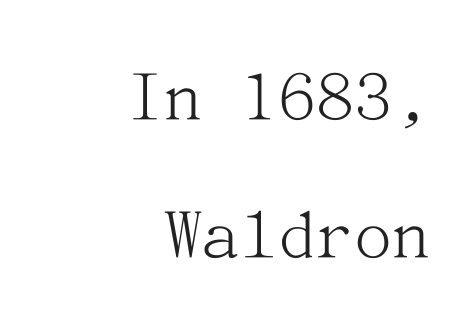
Q: Is the text bold? A: No.
Q: Is the text italic (slanted)? A: No, it is upright.
Q: Is the typeface a serif or a sans-serif typeface? A: Serif.
Q: Is the text underlined? A: No.
Q: How is the paragraph aligned? A: Right-aligned.
Q: Is the spacing between letters normal or unusually wide? A: Normal.
Q: Width (condensed, normal, or wide)? A: Normal.
Q: Stroke contrast? A: Medium.
Q: x-height? A: Medium.
